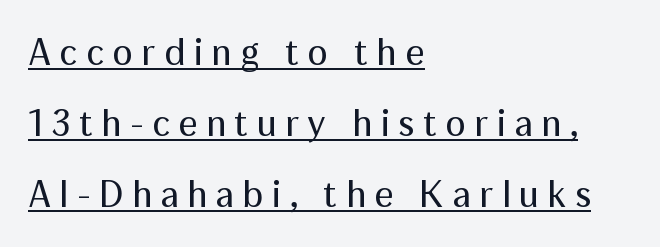
{"serif": "no", "italic": "no", "bold": "no", "weight": "regular", "width": "normal", "stroke_contrast": "medium", "x_height": "medium", "monospaced": "no", "underline": "yes", "align": "left", "line_spacing_ratio": 1.87, "letter_spacing": "wide", "letter_spacing_em": 0.22, "glyph_px": 38}
